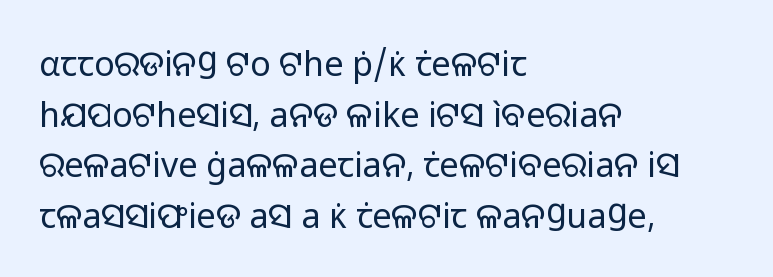
Beneath every word, the page is bare. The lines sit at an ordinary, default distance from one another. Think of a printed novel: that variable character pitch is what you see here. Observe the absence of serifs on each vertical stroke in this sample. Students, note that the glyphs here touch the page at normal intervals.
